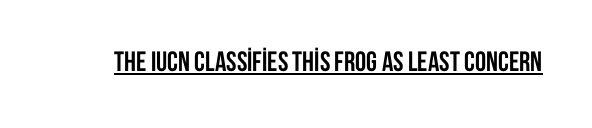
Nope, no serifs anywhere on these letters. What decoration does the sample have? An underline. You could call the tracking neutral — neither tight nor loose. A dark, heavy texture on the line: the type is bold. The lettering stays uniformly vertical, giving the passage a roman look. Looks like regular typesetting: each glyph gets only the width it needs.
